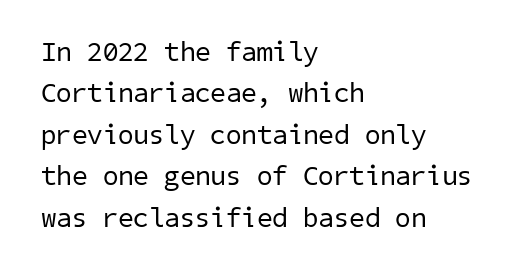
The passage shown has conventional tracking throughout. Summary of vertical rhythm: regular, with standard interline spacing. Think standard paragraph weight, or any step lighter than that. All the whitespace from short lines collects on the right. The rendering shows plain stroke endings on the letterforms — a sans-serif design.
